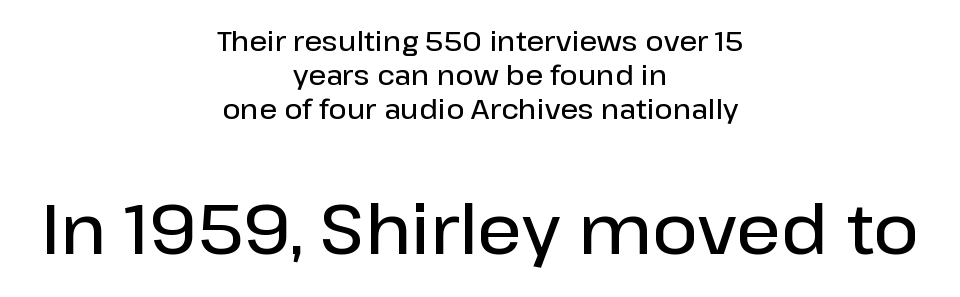
Q: Is the text bold? A: Semi-bold.
Q: Is the text italic (slanted)? A: No, it is upright.
Q: Is the typeface a serif or a sans-serif typeface? A: Sans-serif.
Q: Is the text underlined? A: No.
Q: How is the paragraph aligned? A: Centered.
Q: Is the spacing between letters normal or unusually wide? A: Normal.
Q: Which block of text is set in a larger size, the first (top) or the second (bottom)? A: The second (bottom) one.
Q: Width (condensed, normal, or wide)? A: Normal.
Q: Stroke contrast? A: Low.
Q: x-height? A: Medium.
Q: Monospaced? A: No.
